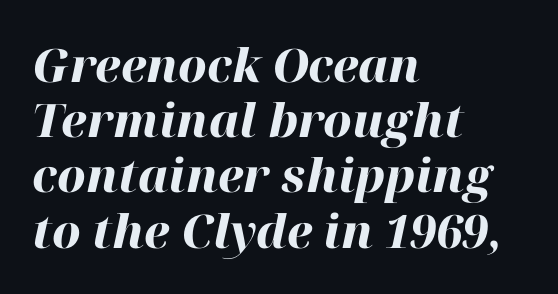
The image shows 46 px heavy type, italic (leaning right); set left-aligned, line spacing 1.2x, normal letter spacing, not underlined; high stroke contrast and a medium x-height.
